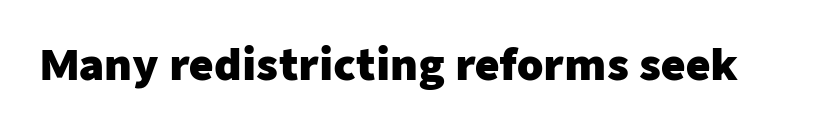
In terms of letterform style, serifs are entirely absent. Is this a fixed-width face? No — the glyphs have proportional, varying widths. Every letter is thick-stroked: bold, no question. The glyphs are unaccompanied by any horizontal stroke below them. The axis of the letterforms is exactly vertical. Students, note that the glyphs here touch the page at normal intervals.
